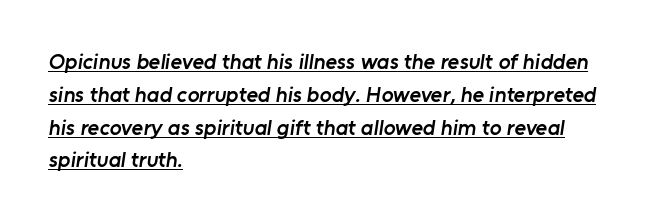
Does the leading feel generous? No, just average. Looks like someone drew a line under every word here. The typesetter chose a ragged-right arrangement here. The letters sit at their default tracking, neither squeezed nor spread. Weight check: semibold — heavier than regular, not quite bold.
